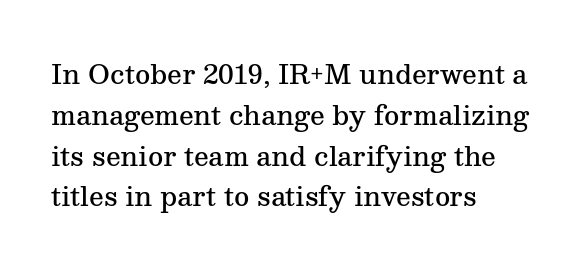
{"italic": "no", "bold": "semi", "underline": "no", "align": "left", "line_spacing": "normal", "line_spacing_ratio": 1.57, "letter_spacing": "normal", "letter_spacing_em": 0.0, "glyph_px": 26}
